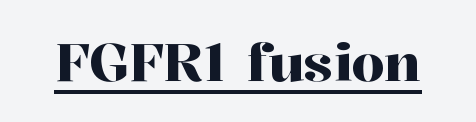
{"serif": "yes", "italic": "no", "width": "normal", "stroke_contrast": "high", "x_height": "medium", "monospaced": "no", "underline": "yes", "letter_spacing": "normal", "letter_spacing_em": 0.0, "glyph_px": 53}
